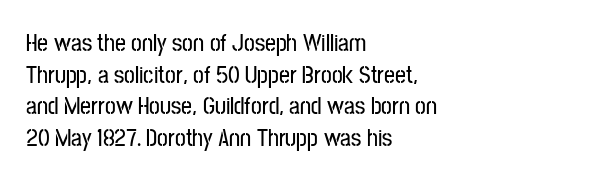
{"italic": "no", "underline": "no", "align": "left", "line_spacing": "normal", "line_spacing_ratio": 1.32, "letter_spacing": "normal", "letter_spacing_em": 0.0, "glyph_px": 24}
